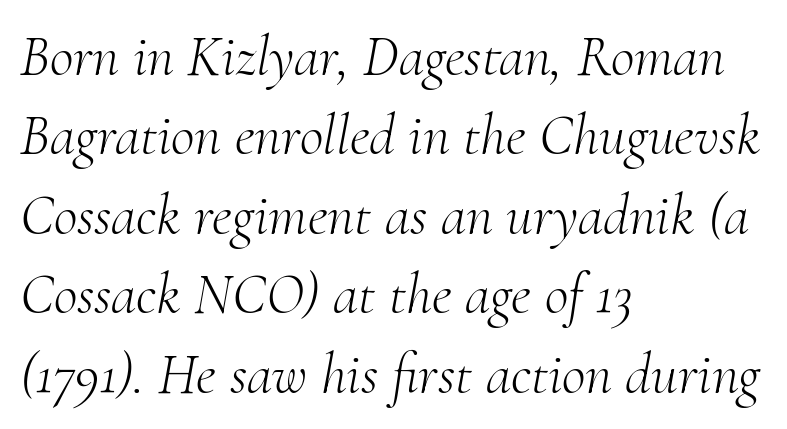
Q: Is the text bold? A: No.
Q: Is the text italic (slanted)? A: Yes, it leans right by about 10 degrees.
Q: Is the typeface a serif or a sans-serif typeface? A: Serif.
Q: Is the text underlined? A: No.
Q: How is the paragraph aligned? A: Left-aligned.
Q: Is the spacing between letters normal or unusually wide? A: Normal.
Q: Is the spacing between lines tight, normal or loose? A: Normal.
Q: Width (condensed, normal, or wide)? A: Normal.
Q: Stroke contrast? A: Medium.
Q: x-height? A: Small.
Q: Monospaced? A: No.
